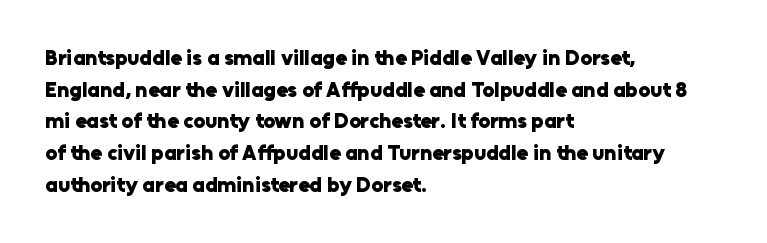
The image shows 21 px bold type, upright; set left-aligned, normal line spacing (1.51x), normal letter spacing, not underlined.
